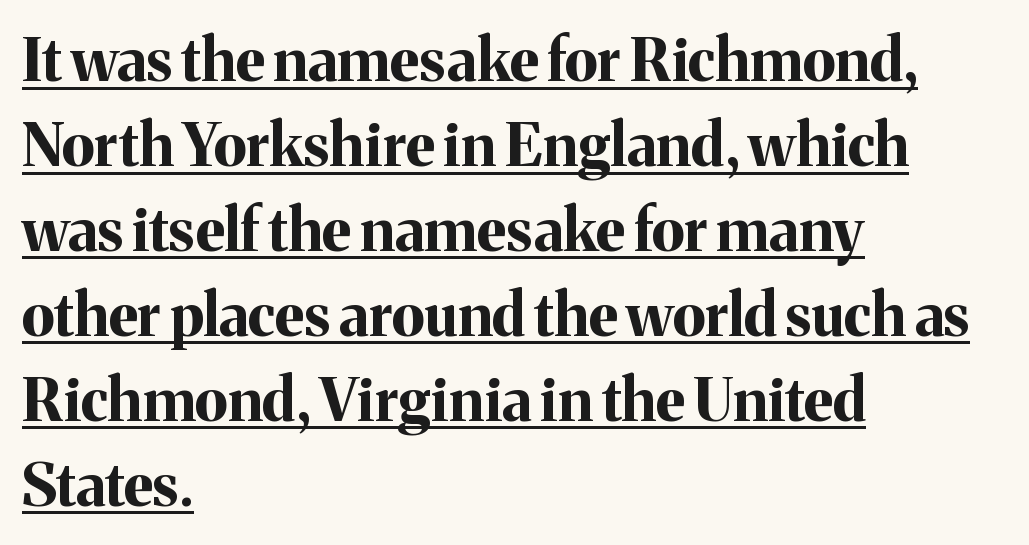
Q: Is the text bold? A: Yes.
Q: Is the text italic (slanted)? A: No, it is upright.
Q: Is the typeface a serif or a sans-serif typeface? A: Serif.
Q: Is the text underlined? A: Yes.
Q: How is the paragraph aligned? A: Left-aligned.
Q: Is the spacing between letters normal or unusually wide? A: Normal.
Q: Is the spacing between lines tight, normal or loose? A: Normal.
Q: Width (condensed, normal, or wide)? A: Normal.
Q: Stroke contrast? A: Medium.
Q: x-height? A: Medium.
Q: Monospaced? A: No.
